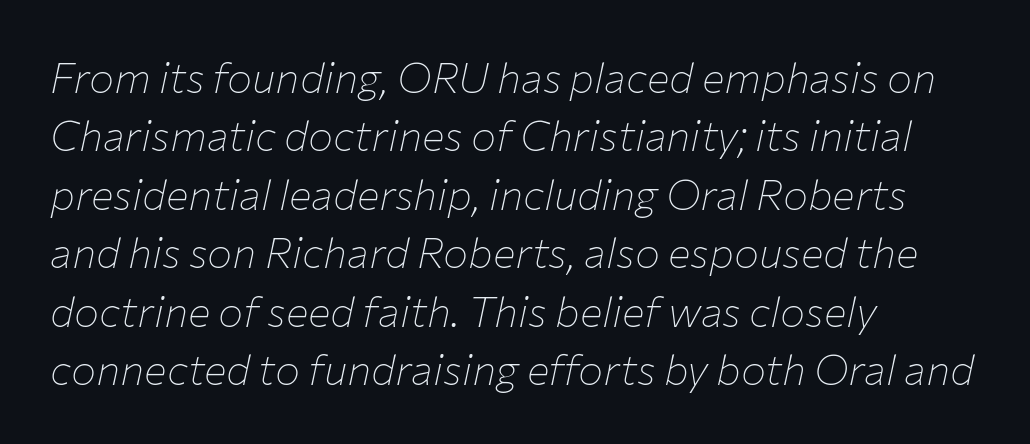
The image shows 42 px thin type, italic (leaning right); set left-aligned, normal line spacing (1.39x), normal letter spacing, not underlined; low stroke contrast and a medium x-height.
